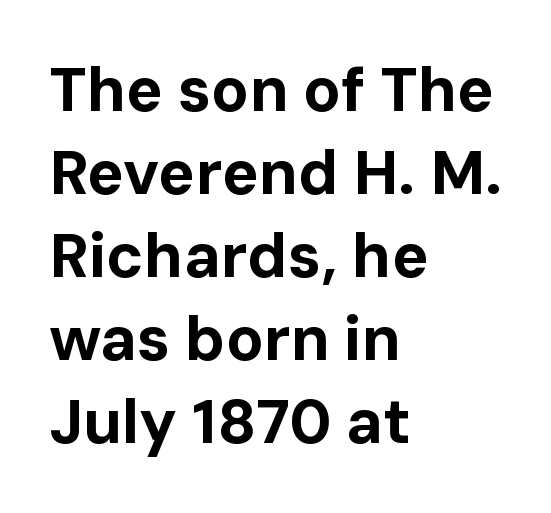
Is this a fixed-width face? No — the glyphs have proportional, varying widths. Nobody touched the tracking dial on this one. This rendering uses left alignment, leaving the right contour irregular. The letters stand upright; this is a roman face. Students, observe: this is what conventionally led text looks like. The typeface chosen for these lines omits serifs.
